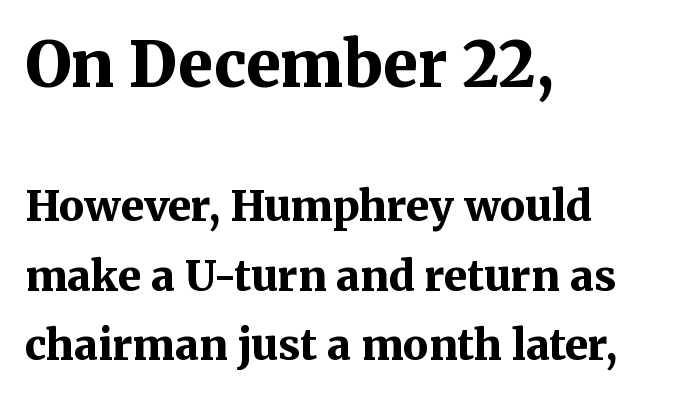
The image shows 63 px bold serif type, upright; set left-aligned, normal line spacing (1.65x), normal letter spacing, not underlined; the first (top) block is 1.5x larger; medium stroke contrast and a medium x-height.
